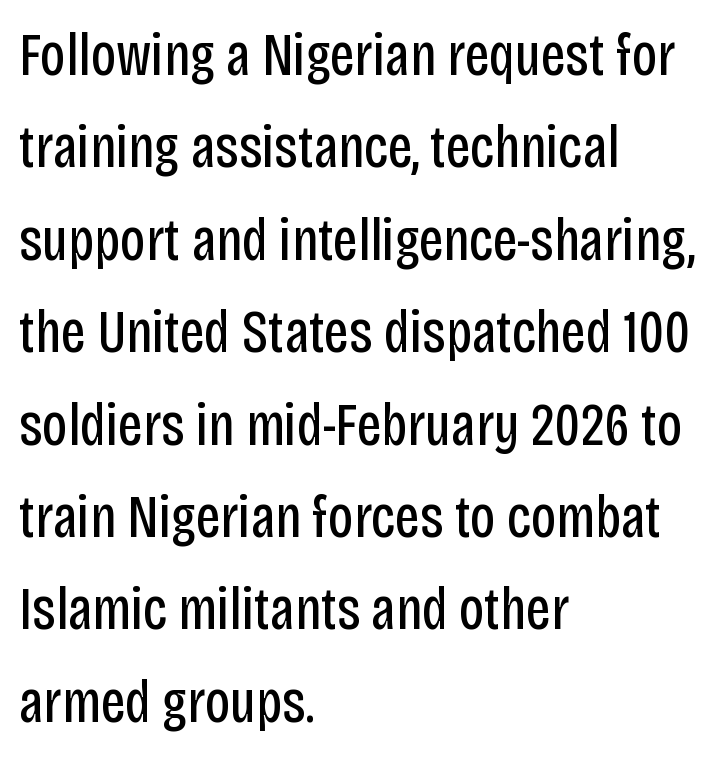
The text block is weighted toward the left margin, trailing off unevenly rightward. The letters stand upright; this is a roman face. Characters follow at the spacing the type designer built in. No chunkiness to these letters — they're not bold. Are there feet on the stems? There aren't — it's a sans. Think of a printed novel: that variable character pitch is what you see here.
